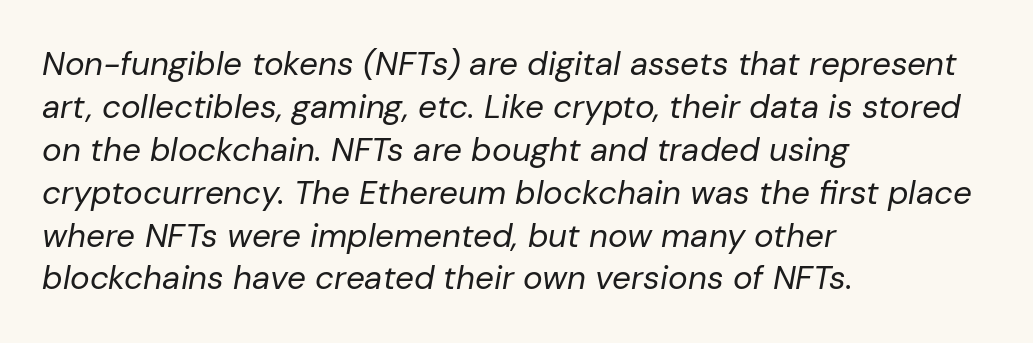
The image shows 33 px regular-weight type, italic (leaning right); set left-aligned, normal line spacing (1.3x), normal letter spacing, not underlined; low stroke contrast and a medium x-height.
